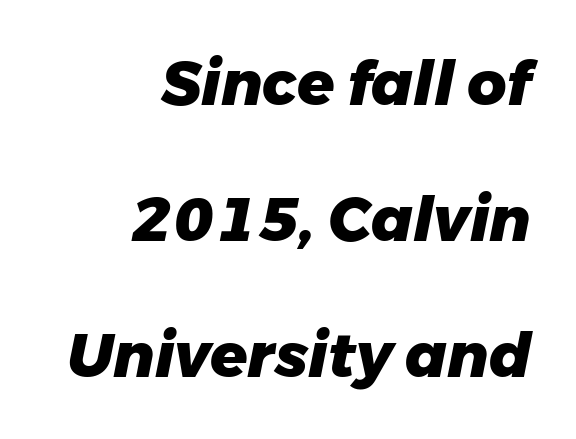
The letters advance in unequal steps, a hallmark of proportional type. Slant detected: the letters are inclined. The baseline area is clear. These words are printed bold, with thick strokes throughout.
